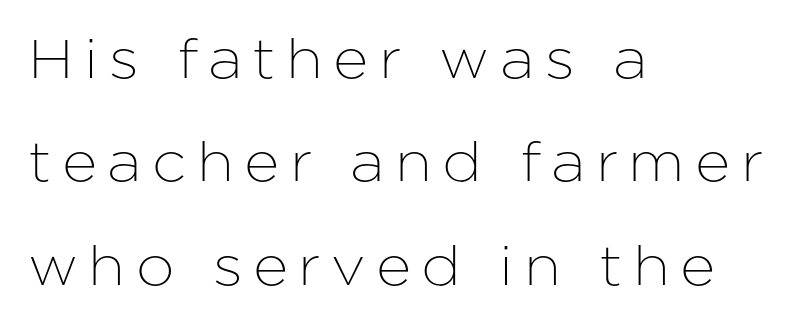
Q: Is the text italic (slanted)? A: No, it is upright.
Q: Is the typeface a serif or a sans-serif typeface? A: Sans-serif.
Q: Is the text underlined? A: No.
Q: How is the paragraph aligned? A: Left-aligned.
Q: Width (condensed, normal, or wide)? A: Normal.
Q: Stroke contrast? A: Low.
Q: x-height? A: Medium.
Q: Monospaced? A: No.
